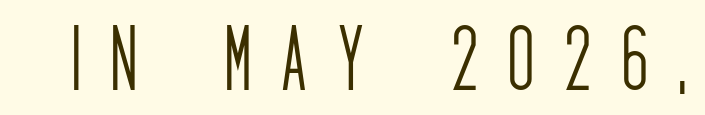
Q: Is the text bold? A: No.
Q: Is the text italic (slanted)? A: No, it is upright.
Q: Is the typeface a serif or a sans-serif typeface? A: Sans-serif.
Q: Is the text underlined? A: No.
Q: Is the spacing between letters normal or unusually wide? A: Unusually wide.
Q: Width (condensed, normal, or wide)? A: Condensed.
Q: Stroke contrast? A: Low.
Q: x-height? A: Large.
Q: Monospaced? A: No.
